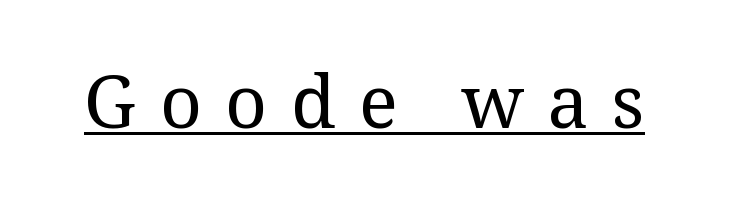
Q: Is the text bold? A: No.
Q: Is the text italic (slanted)? A: No, it is upright.
Q: Is the typeface a serif or a sans-serif typeface? A: Serif.
Q: Is the text underlined? A: Yes.
Q: Is the spacing between letters normal or unusually wide? A: Unusually wide.
Q: Width (condensed, normal, or wide)? A: Normal.
Q: Stroke contrast? A: Medium.
Q: x-height? A: Medium.
Q: Monospaced? A: No.
